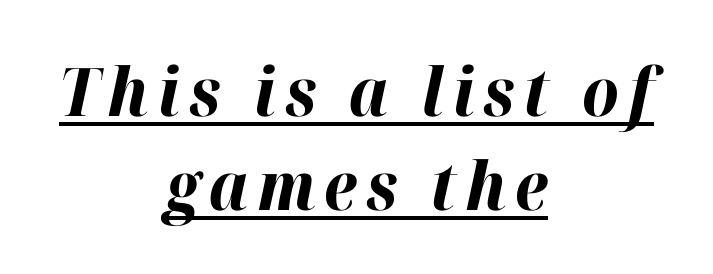
The image shows 67 px bold type, italic (leaning right); set centered, normal line spacing (1.4x), underlined; high stroke contrast and a medium x-height.
